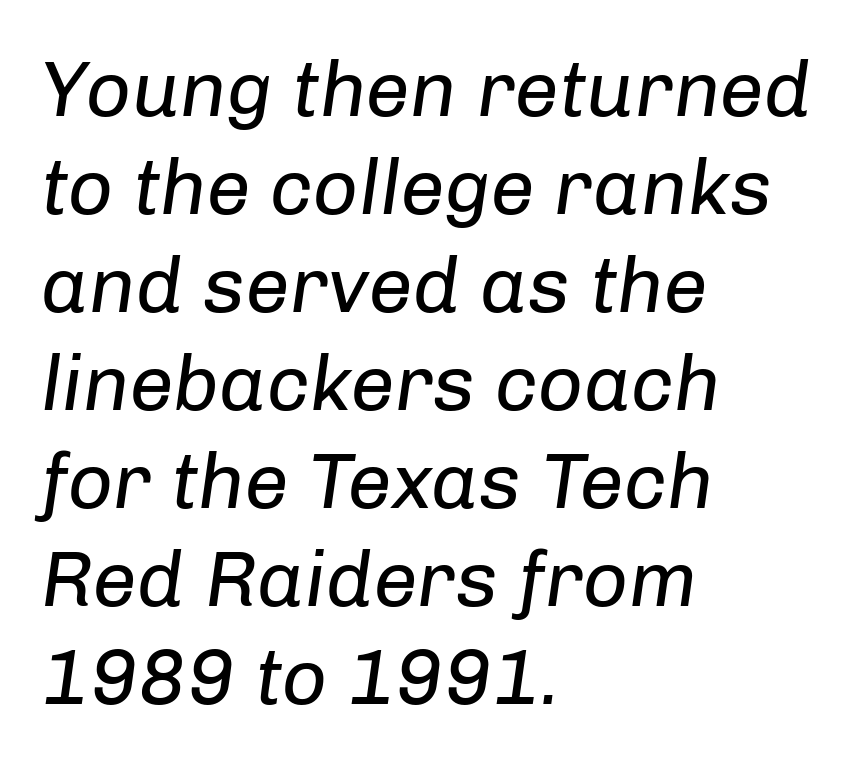
The image shows 79 px regular-weight type, italic (leaning right); set left-aligned, line spacing 1.24x, normal letter spacing, not underlined; low stroke contrast and a medium x-height.
